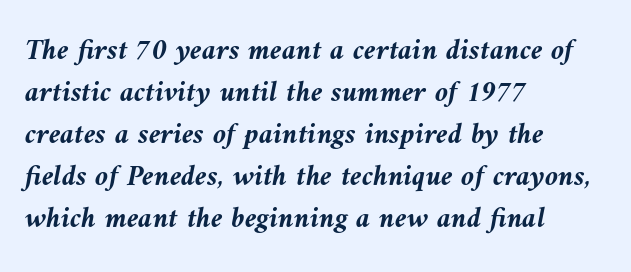
Q: Is the text bold? A: Yes.
Q: Is the text italic (slanted)? A: Yes, it leans left by about 10 degrees.
Q: Is the text underlined? A: No.
Q: How is the paragraph aligned? A: Left-aligned.
Q: Is the spacing between letters normal or unusually wide? A: Normal.
Q: Is the spacing between lines tight, normal or loose? A: Normal.
Q: Width (condensed, normal, or wide)? A: Normal.
Q: Stroke contrast? A: Medium.
Q: x-height? A: Medium.
Q: Monospaced? A: No.
